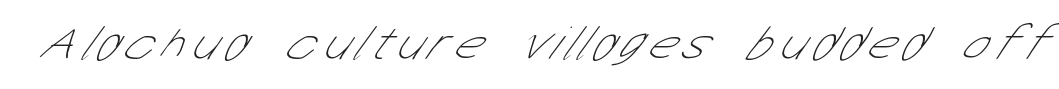
{"serif": "no", "bold": "no", "weight": "thin", "width": "condensed", "stroke_contrast": "low", "x_height": "medium", "monospaced": "no", "underline": "no", "glyph_px": 48}
